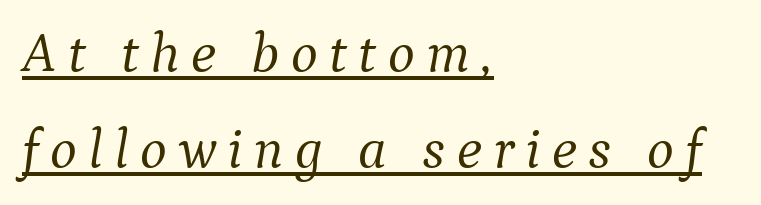
The image shows 57 px light serif type, italic (leaning right); set left-aligned, normal line spacing (1.68x), unusually wide letter spacing (+0.2 em), underlined; medium stroke contrast and a medium x-height.
